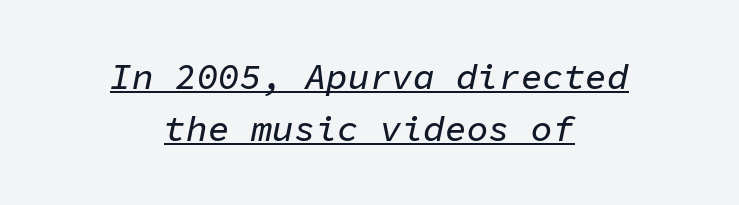
The rendering uses typewriter-style spacing with identical character cells. Underline: present. What's the leading like? Ordinary, nothing unusual. The letters are slanted; this is an italic face. How are the letters spaced? Ordinarily, with no added tracking.
